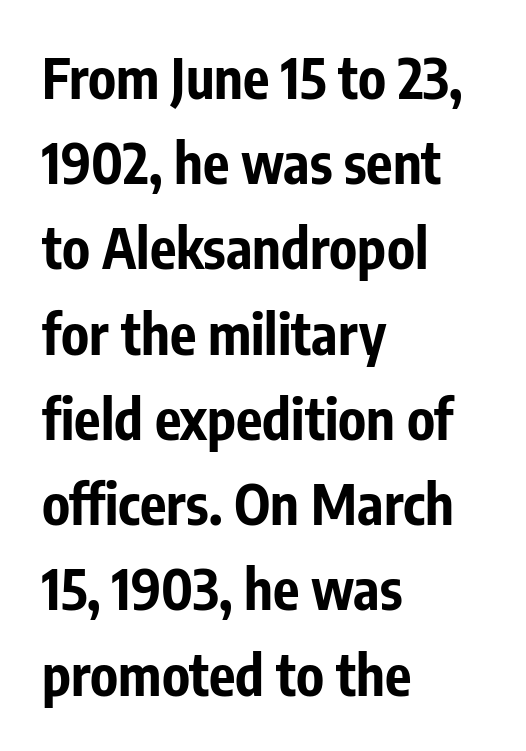
The image shows 55 px bold, condensed sans-serif type, upright; set left-aligned, normal line spacing (1.55x), normal letter spacing, not underlined; low stroke contrast and a medium x-height.
